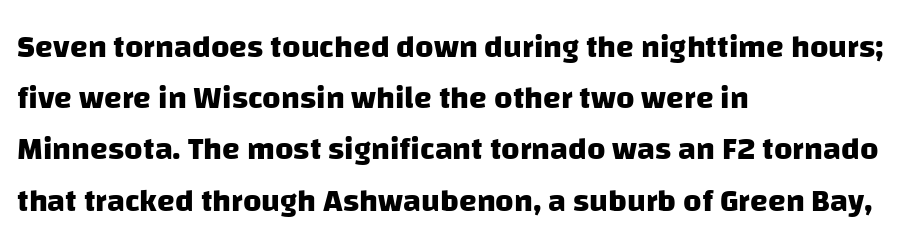
{"serif": "no", "bold": "yes", "weight": "heavy", "width": "normal", "stroke_contrast": "low", "x_height": "large", "monospaced": "no", "underline": "no", "align": "left", "line_spacing": "normal", "line_spacing_ratio": 1.6, "letter_spacing": "normal", "letter_spacing_em": 0.0, "glyph_px": 32}
